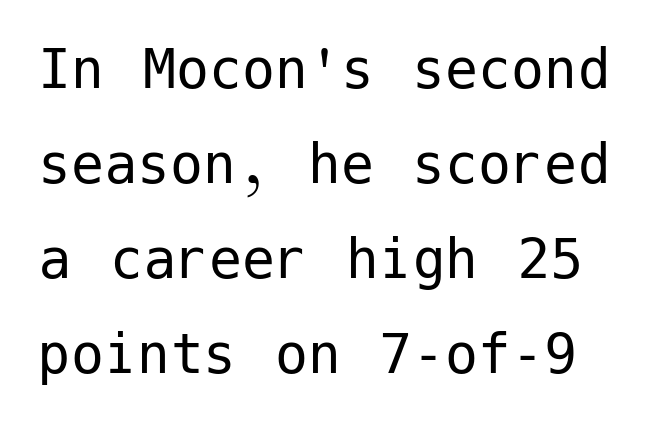
The image shows 66 px regular-weight sans-serif type, upright; set normal line spacing (1.44x), normal letter spacing, not underlined; low stroke contrast and a medium x-height.
